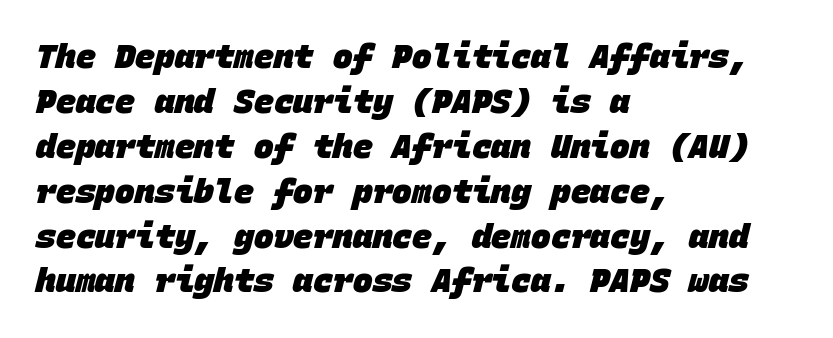
Q: Is the text bold? A: Yes.
Q: Is the typeface a serif or a sans-serif typeface? A: Sans-serif.
Q: Is the text underlined? A: No.
Q: How is the paragraph aligned? A: Left-aligned.
Q: Is the spacing between letters normal or unusually wide? A: Normal.
Q: Is the spacing between lines tight, normal or loose? A: Normal.
Q: Width (condensed, normal, or wide)? A: Normal.
Q: Stroke contrast? A: Low.
Q: x-height? A: Large.
Q: Monospaced? A: Yes.
